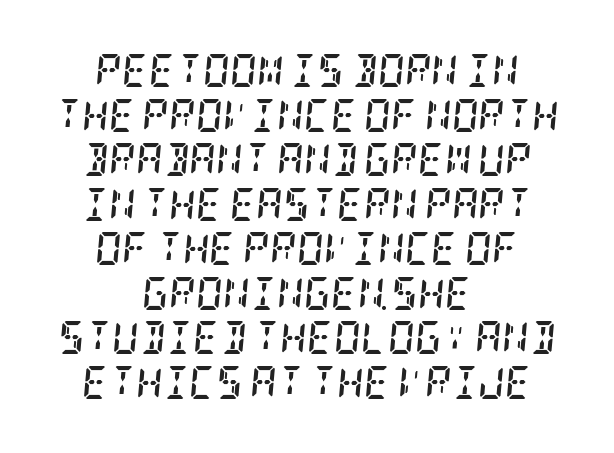
The image shows 33 px semibold, condensed serif type, italic (leaning right); set centered, normal line spacing (1.35x), normal letter spacing, not underlined; low stroke contrast and a large x-height.
